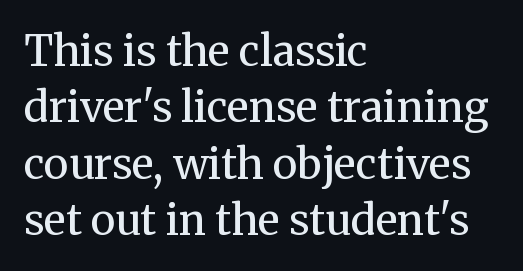
The image shows 42 px regular-weight serif type, upright; set left-aligned, normal line spacing (1.34x), normal letter spacing, not underlined; medium stroke contrast and a medium x-height.
